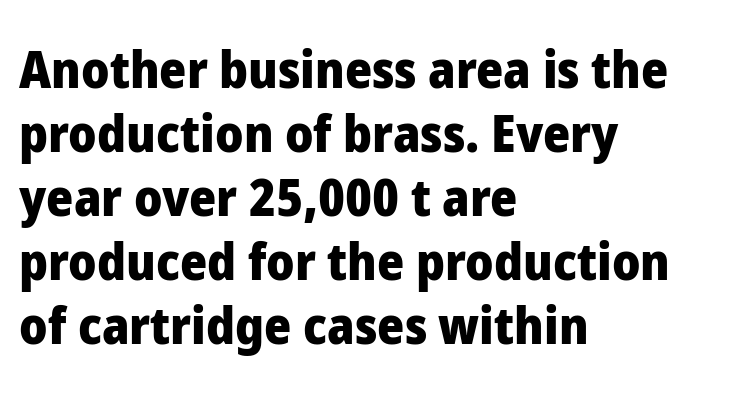
{"serif": "no", "italic": "no", "bold": "yes", "weight": "heavy", "width": "normal", "stroke_contrast": "low", "x_height": "medium", "monospaced": "no", "underline": "no", "align": "left", "line_spacing_ratio": 1.23, "letter_spacing": "normal", "letter_spacing_em": 0.0, "glyph_px": 52}
